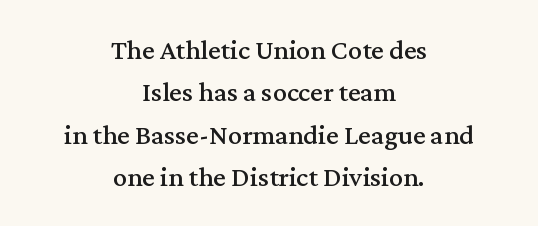
Type style note: has serifs. Any mark beneath the type? The region is blank. The rag falls on both sides of this text block equally. The lettering stays uniformly vertical, giving the passage a roman look. A normal amount of white space separates one row of letters from the next. Words appear dense and cohesive because spacing is normal.
